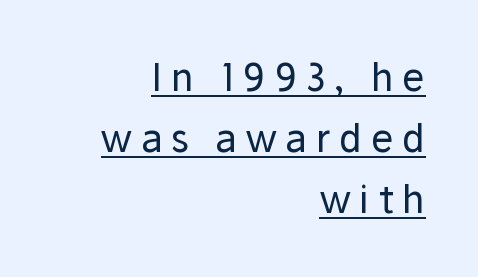
Q: Is the text bold? A: No.
Q: Is the text italic (slanted)? A: No, it is upright.
Q: Is the typeface a serif or a sans-serif typeface? A: Sans-serif.
Q: Is the text underlined? A: Yes.
Q: How is the paragraph aligned? A: Right-aligned.
Q: Is the spacing between letters normal or unusually wide? A: Unusually wide.
Q: Is the spacing between lines tight, normal or loose? A: Normal.
Q: Width (condensed, normal, or wide)? A: Normal.
Q: Stroke contrast? A: Low.
Q: x-height? A: Medium.
Q: Monospaced? A: No.
